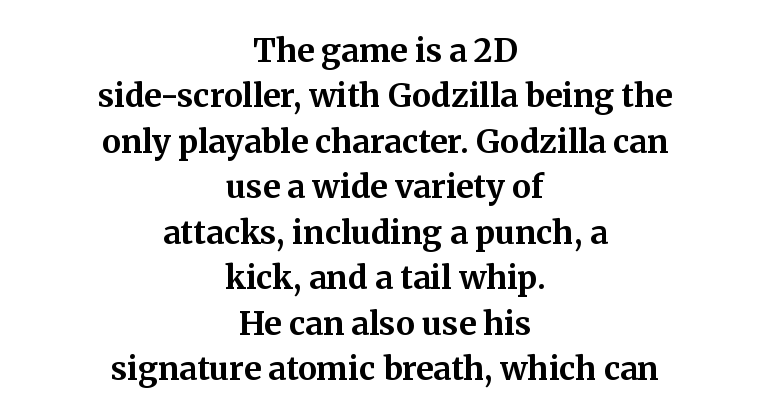
Quick note: interline space is typical. The passage shown is typed in a proportional face where columns would drift. Nobody touched the tracking dial on this one. Letters rest on an invisible, unmarked baseline. A full-strength bold gives these letters their thick strokes.
